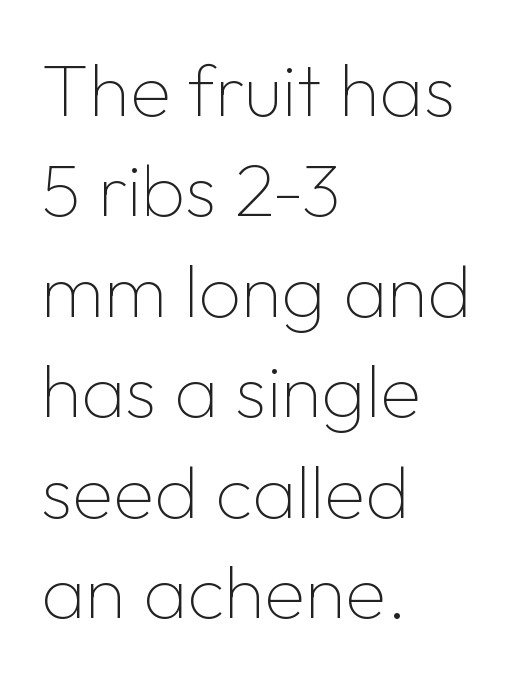
Q: Is the text bold? A: No.
Q: Is the text italic (slanted)? A: No, it is upright.
Q: Is the typeface a serif or a sans-serif typeface? A: Sans-serif.
Q: Is the text underlined? A: No.
Q: How is the paragraph aligned? A: Left-aligned.
Q: Is the spacing between letters normal or unusually wide? A: Normal.
Q: Is the spacing between lines tight, normal or loose? A: Normal.
Q: Width (condensed, normal, or wide)? A: Normal.
Q: Stroke contrast? A: Low.
Q: x-height? A: Medium.
Q: Monospaced? A: No.
